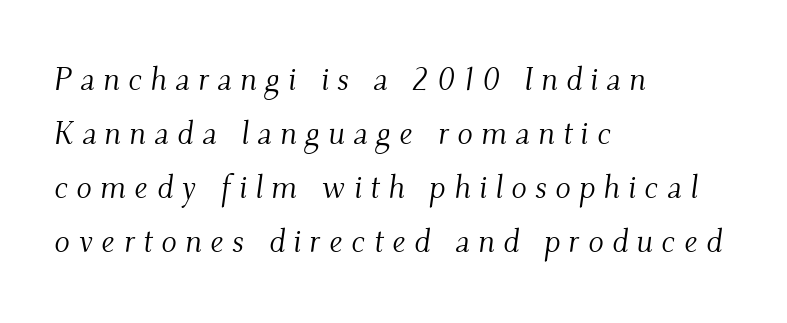
This sample has the flowing, uneven cadence of proportional lettering. This is not heavy type; no bold has been used. Vertically, the passage feels balanced, rows spaced as you'd expect. The font's italic variant was chosen for this text. Typeset ragged right — the left edge is the straight one.
